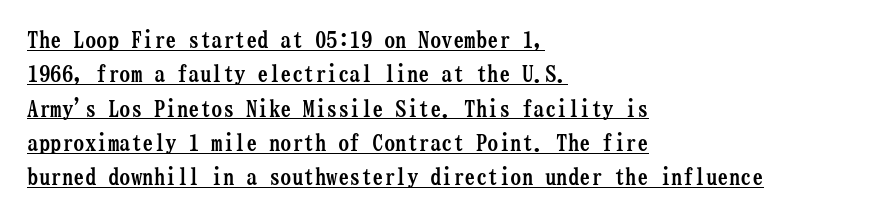
The image shows 23 px bold type, upright; set left-aligned, normal line spacing (1.49x), normal letter spacing, underlined.
